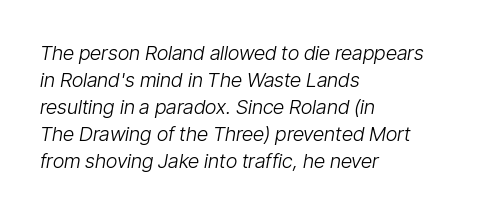
Notice how the passage keeps a crisp vertical edge on the left only. Whoever set this chose a conventional vertical rhythm. Inter-character spacing is left at the font's built-in metrics. Anything drawn beneath the words? Only blank space. The glyphs look as if they've been sheared to an angle. The passage shown is not bold in any degree.
